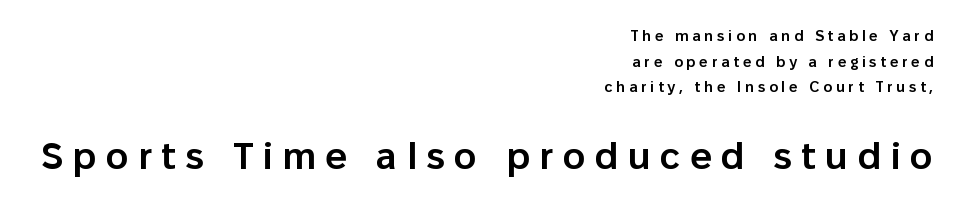
Q: Is the text bold? A: Semi-bold.
Q: Is the text italic (slanted)? A: No, it is upright.
Q: Is the typeface a serif or a sans-serif typeface? A: Sans-serif.
Q: Is the text underlined? A: No.
Q: How is the paragraph aligned? A: Right-aligned.
Q: Is the spacing between letters normal or unusually wide? A: Unusually wide.
Q: Which block of text is set in a larger size, the first (top) or the second (bottom)? A: The second (bottom) one.
Q: Width (condensed, normal, or wide)? A: Normal.
Q: Stroke contrast? A: Low.
Q: x-height? A: Medium.
Q: Monospaced? A: No.
